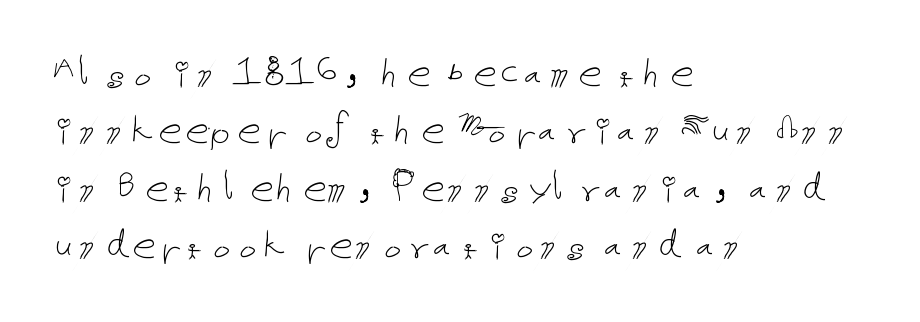
The image shows 47 px thin type, upright; set left-aligned, line spacing 1.22x, normal letter spacing, not underlined; low stroke contrast and a medium x-height.
